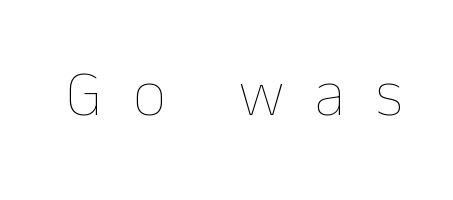
Q: Is the text bold? A: No.
Q: Is the text italic (slanted)? A: No, it is upright.
Q: Is the text underlined? A: No.
Q: Is the spacing between letters normal or unusually wide? A: Unusually wide.
Q: Width (condensed, normal, or wide)? A: Normal.
Q: Stroke contrast? A: Low.
Q: x-height? A: Medium.
Q: Monospaced? A: No.
